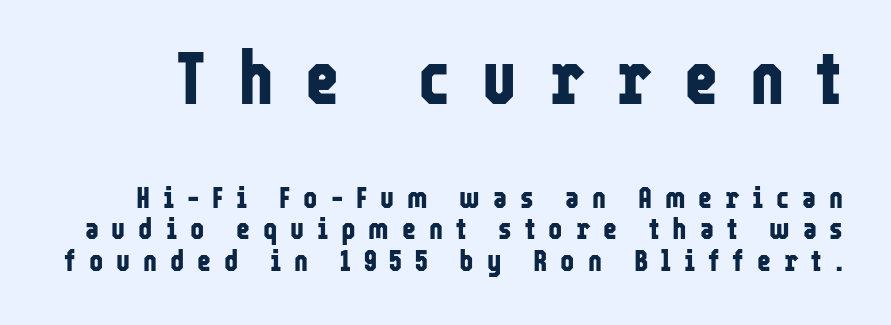
In terms of posture, this sample is upright. A typesetter would call this leading minimal, almost set solid. Someone cranked the tracking dial way up on this one. Plenty of ink on the page — the face is bold.
